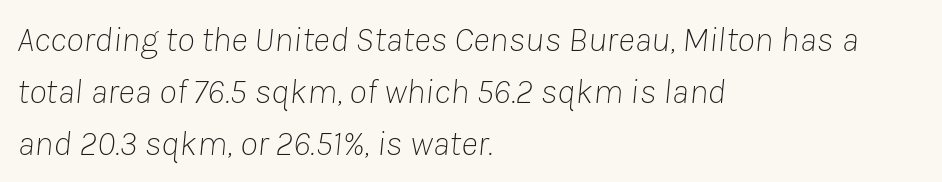
Q: Is the text bold? A: No.
Q: Is the text italic (slanted)? A: Yes, it leans right by about 8 degrees.
Q: Is the text underlined? A: No.
Q: How is the paragraph aligned? A: Left-aligned.
Q: Is the spacing between letters normal or unusually wide? A: Normal.
Q: Is the spacing between lines tight, normal or loose? A: Normal.
Q: Width (condensed, normal, or wide)? A: Normal.
Q: Stroke contrast? A: Low.
Q: x-height? A: Medium.
Q: Monospaced? A: No.
